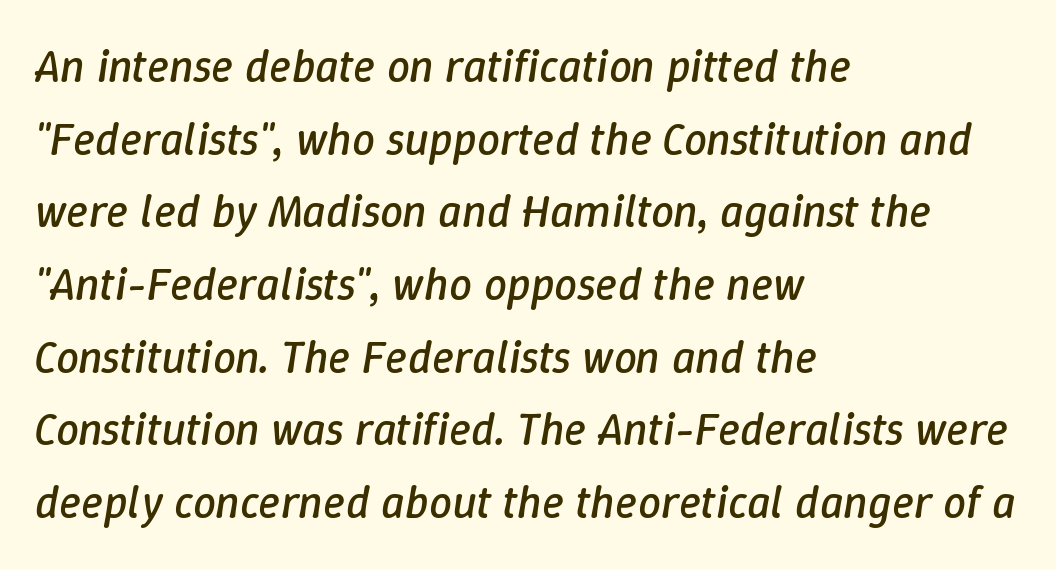
The image shows 46 px regular-weight type, italic (leaning right); set left-aligned, normal line spacing (1.58x), normal letter spacing, not underlined; low stroke contrast and a medium x-height.
